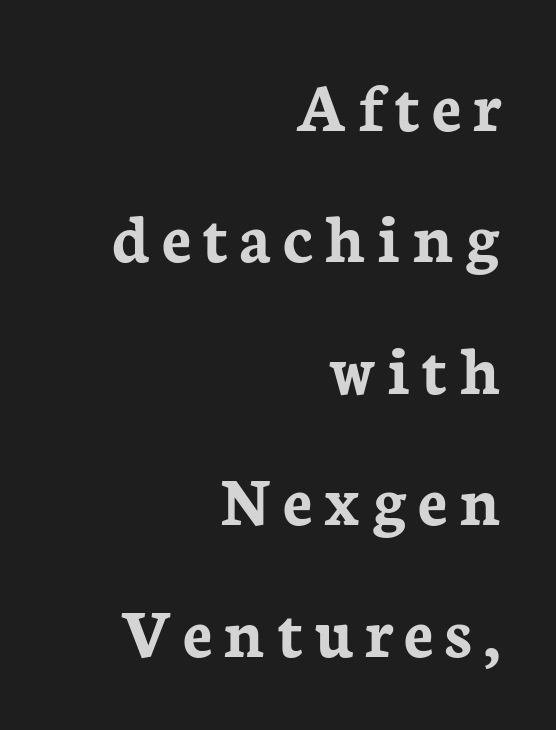
{"serif": "yes", "italic": "no", "bold": "yes", "weight": "semibold", "width": "normal", "stroke_contrast": "low", "x_height": "medium", "monospaced": "no", "underline": "no", "align": "right", "line_spacing_ratio": 1.8, "glyph_px": 73}
